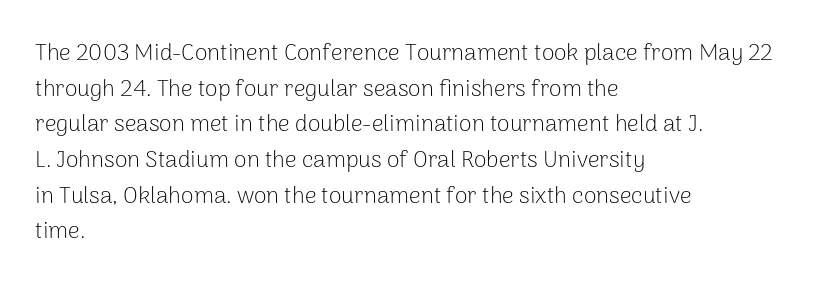
Baseline-to-baseline distance is the conventional proportion of letter height. The passage is arranged the way most books set body copy — flush left. The glyphs are unaccompanied by any horizontal stroke below them. The gaps between neighbouring characters are ordinary and unremarkable.
